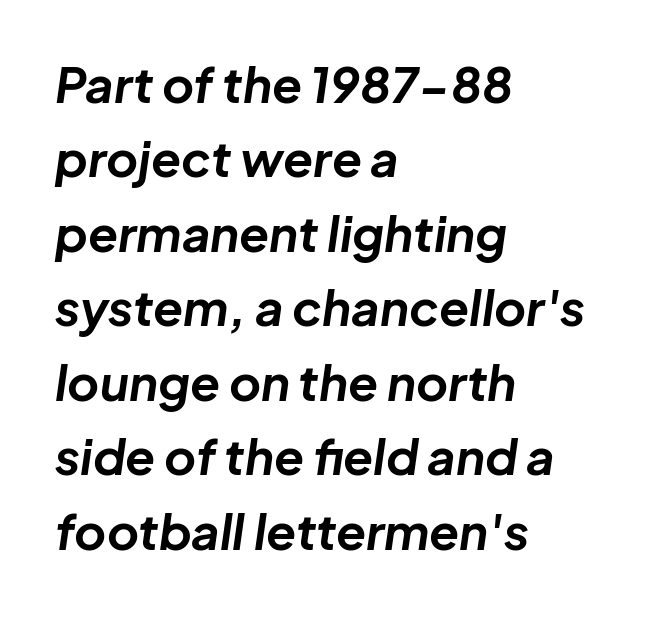
Q: Is the text bold? A: Yes.
Q: Is the text italic (slanted)? A: Yes, it leans right by about 8 degrees.
Q: Is the text underlined? A: No.
Q: How is the paragraph aligned? A: Left-aligned.
Q: Is the spacing between letters normal or unusually wide? A: Normal.
Q: Is the spacing between lines tight, normal or loose? A: Normal.
Q: Width (condensed, normal, or wide)? A: Normal.
Q: Stroke contrast? A: Low.
Q: x-height? A: Medium.
Q: Monospaced? A: No.
